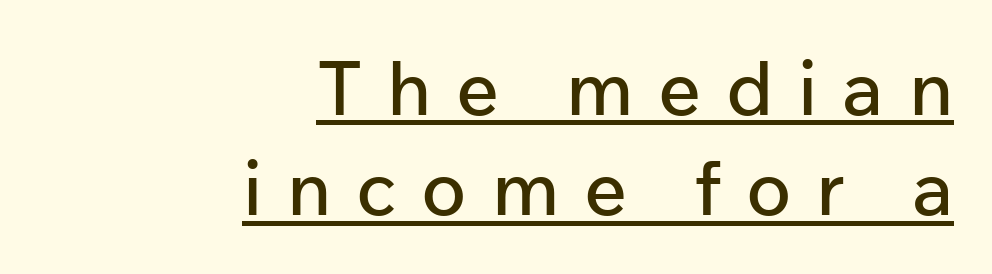
Horizontal bands of white between lines are of average thickness. Display-style spreading of the glyphs; the letterfit is very open. These characters rest on top of a visible drawn line. Quick note: not italic, upright. Does the copy run flush right? Yes — the right margin is perfectly even. Character widths vary here, with narrow letters taking less room than wide ones.
